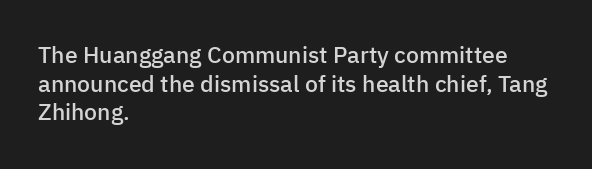
{"italic": "no", "bold": "semi", "underline": "no", "align": "left", "line_spacing": "normal", "line_spacing_ratio": 1.25, "letter_spacing": "normal", "letter_spacing_em": 0.0, "glyph_px": 23}
